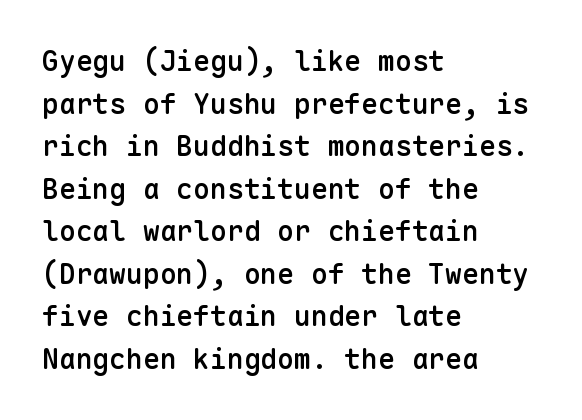
{"serif": "no", "italic": "no", "bold": "semi", "weight": "semibold", "width": "normal", "stroke_contrast": "low", "x_height": "medium", "monospaced": "yes", "underline": "no", "align": "left", "line_spacing": "normal", "line_spacing_ratio": 1.52, "letter_spacing": "normal", "letter_spacing_em": 0.0, "glyph_px": 28}
